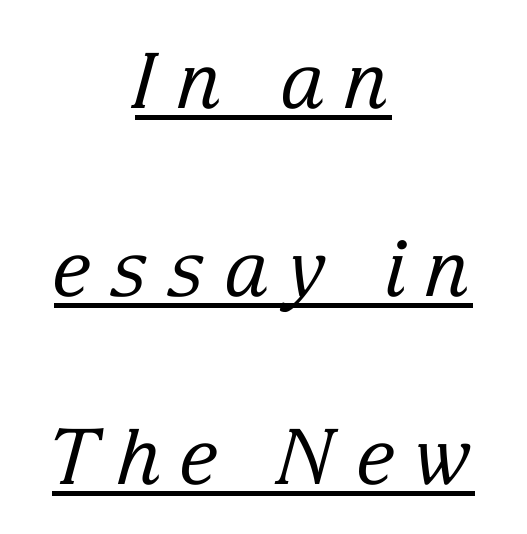
Is the stroke heavy? The answer is a plain regular-or-lighter. Tracking here is generous; glyphs stand well apart from one another. The text was rendered using a seriffed face with decorative stroke endings. Horizontal bands of white between lines are thick stripes. Students, observe the line beneath the letters — that is underlining. Neither beginnings nor endings align; midpoints do.
